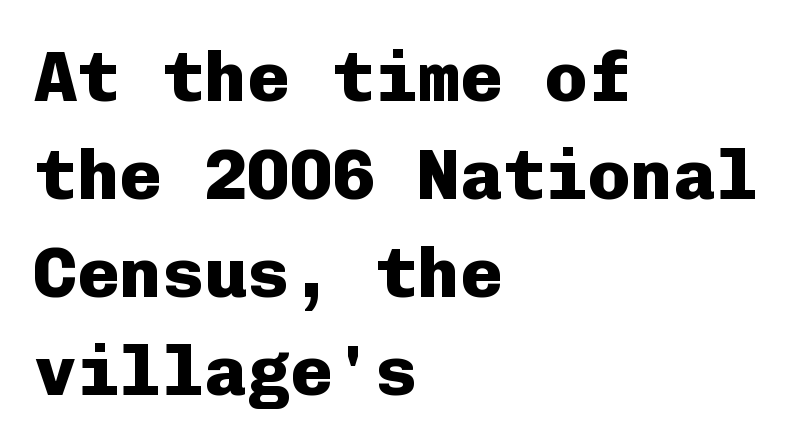
{"serif": "no", "italic": "no", "bold": "yes", "weight": "heavy", "width": "normal", "stroke_contrast": "low", "x_height": "medium", "monospaced": "yes", "underline": "no", "align": "left", "line_spacing": "normal", "line_spacing_ratio": 1.38, "letter_spacing": "normal", "letter_spacing_em": 0.0, "glyph_px": 71}
